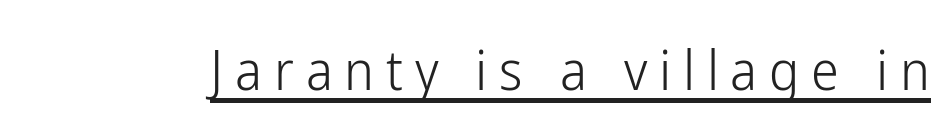
{"serif": "no", "italic": "no", "bold": "no", "weight": "light", "width": "condensed", "stroke_contrast": "low", "x_height": "medium", "monospaced": "no", "underline": "yes", "letter_spacing": "wide", "letter_spacing_em": 0.21, "glyph_px": 56}
